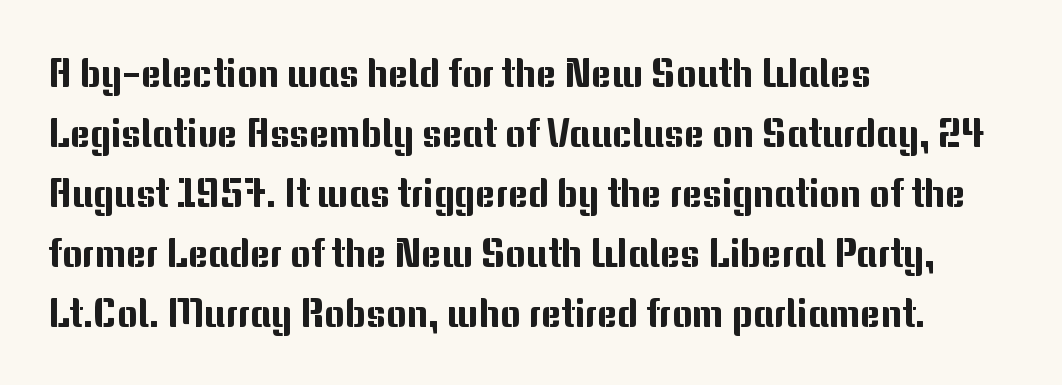
The image shows 39 px sans-serif type, upright; set left-aligned, normal line spacing (1.54x), normal letter spacing, not underlined; medium stroke contrast and a medium x-height.
